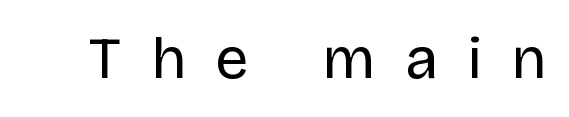
Is this a fixed-width face? No — the glyphs have proportional, varying widths. Honestly, the letter spacing is so wide it's the main thing you notice. Ordinary non-slanted type is in use. Decoration check: the copy has no underline. A sans-serif font was chosen for this passage. Weight: not bold — regular or lighter.
